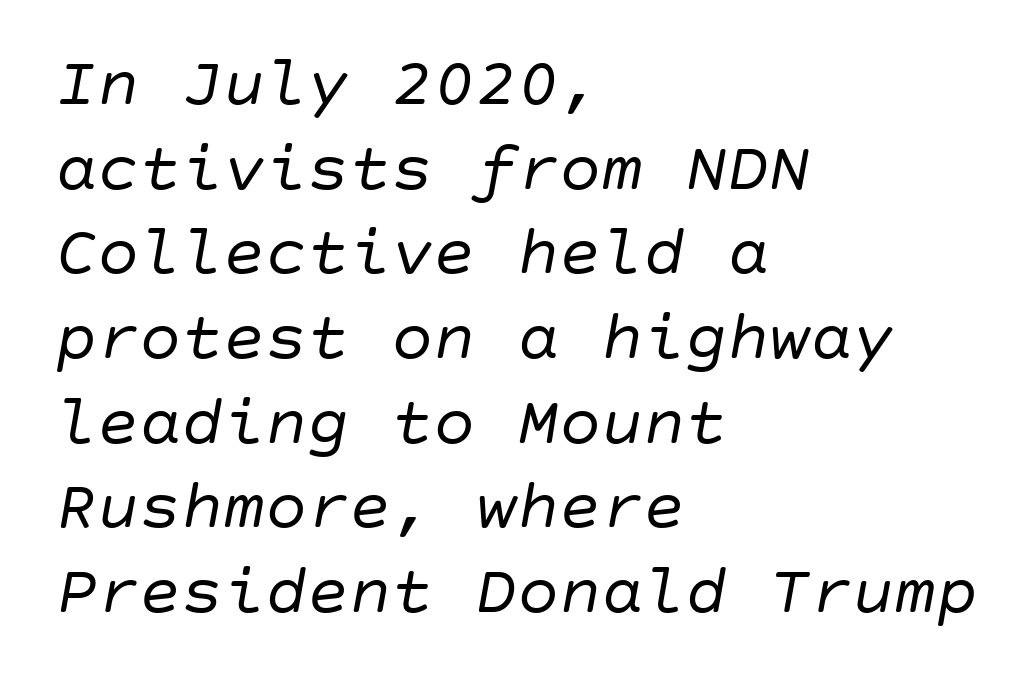
{"italic": "yes", "lean": "right", "slant_degrees": 10, "bold": "no", "weight": "regular", "width": "normal", "stroke_contrast": "low", "x_height": "large", "underline": "no", "align": "left", "line_spacing_ratio": 1.21, "letter_spacing": "normal", "letter_spacing_em": 0.0, "glyph_px": 70}
